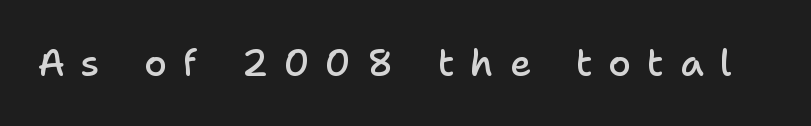
The image shows 37 px semibold sans-serif type, upright; set unusually wide letter spacing (+0.43 em), not underlined; low stroke contrast and a medium x-height.
